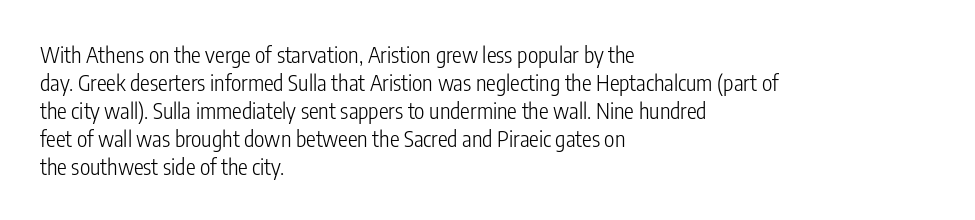
No extra ink here — the face is not bold. Students, observe: this is what conventionally led text looks like. Visually the block forms a straight wall on the left and a jagged coastline on the right. Clear beneath every line of the passage.
